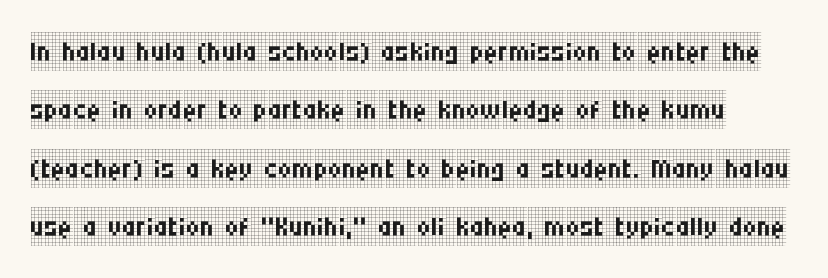
{"serif": "yes", "italic": "no", "bold": "no", "weight": "regular", "width": "condensed", "stroke_contrast": "low", "x_height": "large", "monospaced": "no", "underline": "no", "line_spacing": "normal", "line_spacing_ratio": 1.5, "letter_spacing": "normal", "letter_spacing_em": 0.0, "glyph_px": 39}
